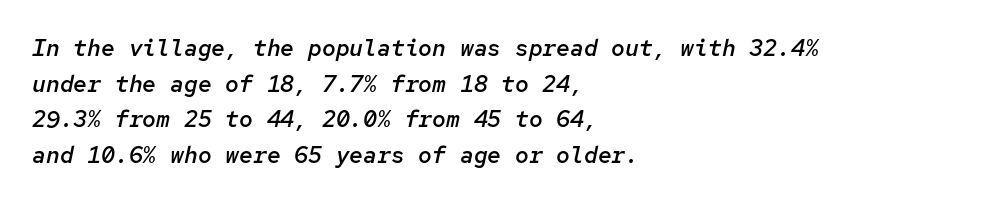
The image shows 23 px text type, italic (leaning right); set left-aligned, normal line spacing (1.55x), normal letter spacing, not underlined.
